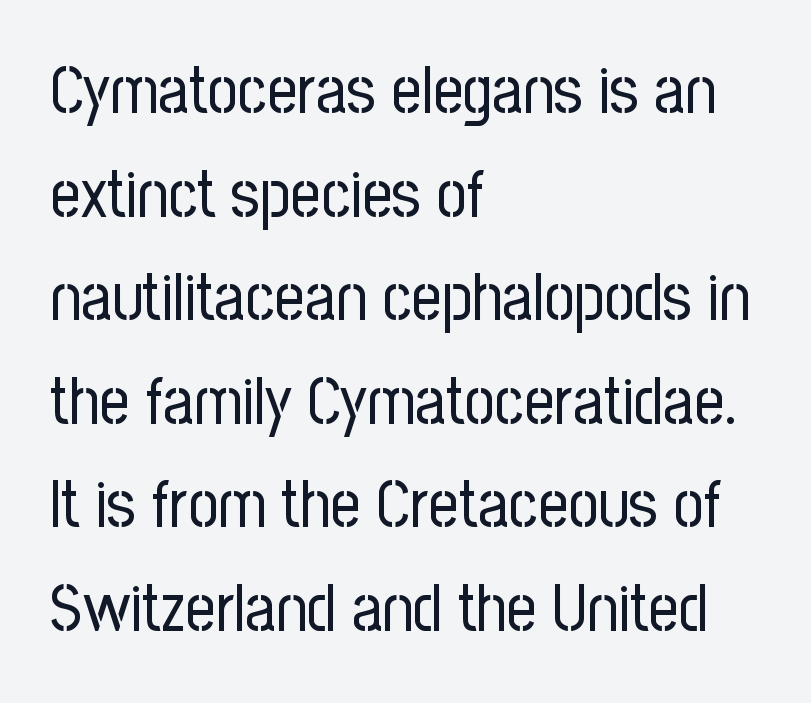
Looks like regular typesetting: each glyph gets only the width it needs. There is no visible air inserted between adjacent glyphs. The space between consecutive lines is moderate. Italic? Not at all — the glyphs are vertical.
